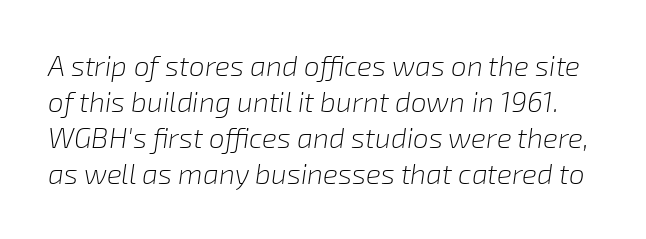
Q: Is the text bold? A: No.
Q: Is the text italic (slanted)? A: Yes, it leans right by about 8 degrees.
Q: Is the text underlined? A: No.
Q: Is the spacing between letters normal or unusually wide? A: Normal.
Q: Is the spacing between lines tight, normal or loose? A: Normal.
Q: Width (condensed, normal, or wide)? A: Normal.
Q: Stroke contrast? A: Low.
Q: x-height? A: Medium.
Q: Monospaced? A: No.
